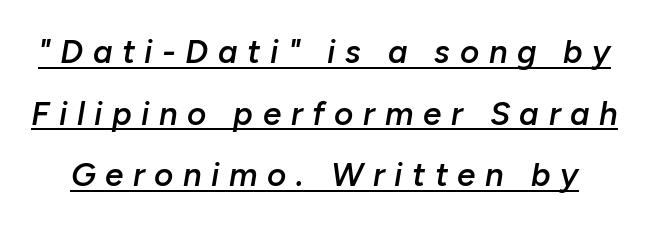
{"italic": "yes", "lean": "right", "slant_degrees": 10, "bold": "semi", "weight": "semibold", "width": "normal", "stroke_contrast": "low", "x_height": "medium", "monospaced": "no", "underline": "yes", "line_spacing_ratio": 1.87, "letter_spacing": "wide", "letter_spacing_em": 0.29, "glyph_px": 33}
